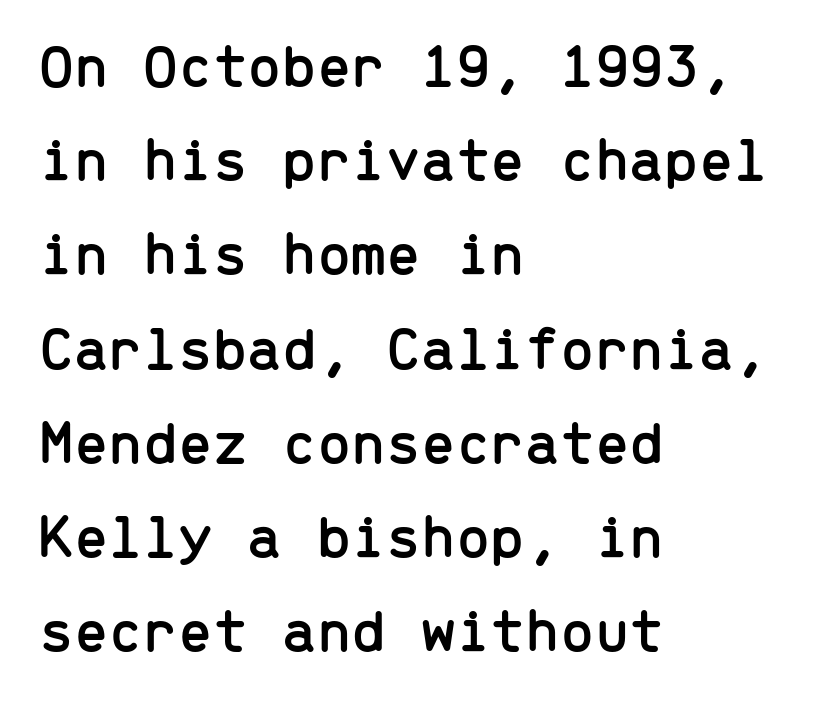
{"serif": "no", "italic": "no", "width": "normal", "stroke_contrast": "low", "x_height": "medium", "monospaced": "yes", "underline": "no", "align": "left", "line_spacing": "normal", "line_spacing_ratio": 1.52, "letter_spacing": "normal", "letter_spacing_em": 0.0, "glyph_px": 62}
